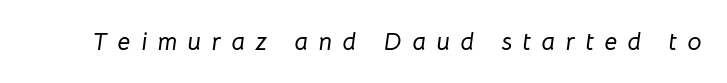
{"italic": "yes", "lean": "right", "slant_degrees": 8, "underline": "no", "letter_spacing": "wide", "letter_spacing_em": 0.42, "glyph_px": 25}
